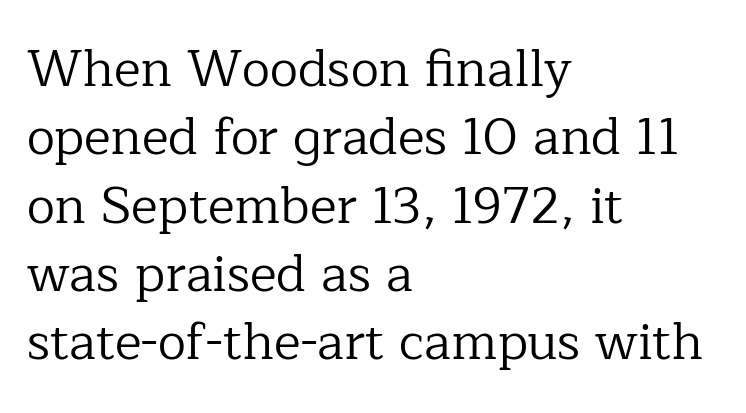
{"serif": "yes", "italic": "no", "bold": "no", "weight": "regular", "width": "normal", "stroke_contrast": "low", "x_height": "medium", "monospaced": "no", "underline": "no", "align": "left", "line_spacing": "normal", "line_spacing_ratio": 1.34, "letter_spacing": "normal", "letter_spacing_em": 0.0, "glyph_px": 51}
